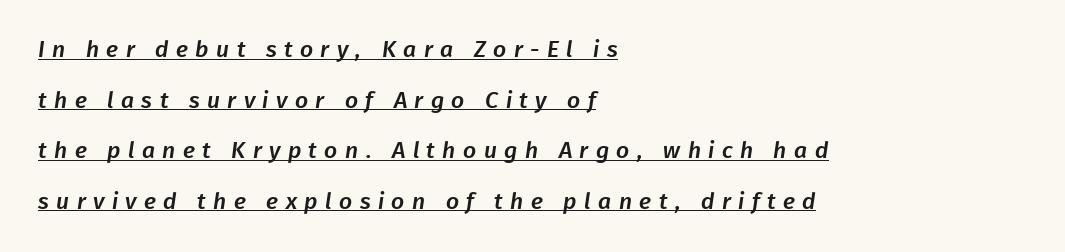
Someone cranked the tracking dial way up on this one. Check the space under the baseline: a stroke is drawn there. Leading is clearly above the norm, producing a sparse column. Horizontally, the lines are justified to the leading edge only.
